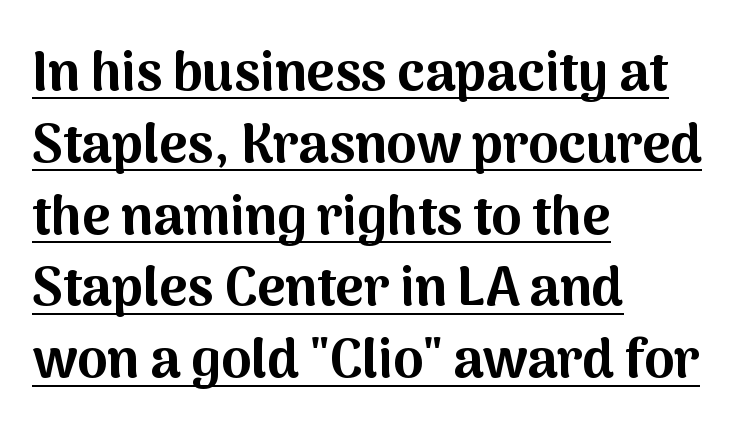
Q: Is the text bold? A: Yes.
Q: Is the text italic (slanted)? A: No, it is upright.
Q: Is the typeface a serif or a sans-serif typeface? A: Sans-serif.
Q: Is the text underlined? A: Yes.
Q: How is the paragraph aligned? A: Left-aligned.
Q: Is the spacing between letters normal or unusually wide? A: Normal.
Q: Is the spacing between lines tight, normal or loose? A: Normal.
Q: Width (condensed, normal, or wide)? A: Normal.
Q: Stroke contrast? A: Medium.
Q: x-height? A: Medium.
Q: Monospaced? A: No.
